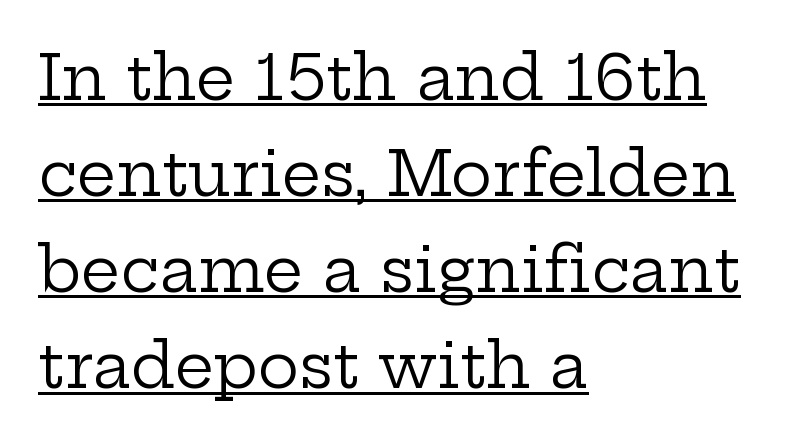
Q: Is the text bold? A: No.
Q: Is the text italic (slanted)? A: No, it is upright.
Q: Is the typeface a serif or a sans-serif typeface? A: Serif.
Q: Is the text underlined? A: Yes.
Q: How is the paragraph aligned? A: Left-aligned.
Q: Is the spacing between letters normal or unusually wide? A: Normal.
Q: Is the spacing between lines tight, normal or loose? A: Normal.
Q: Width (condensed, normal, or wide)? A: Wide.
Q: Stroke contrast? A: Low.
Q: x-height? A: Medium.
Q: Monospaced? A: No.
